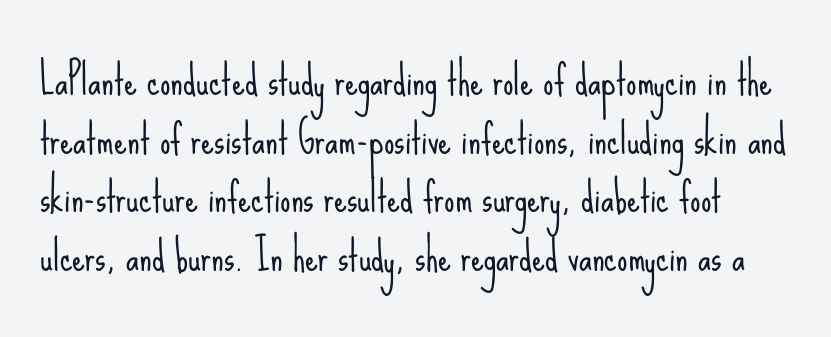
Q: Is the text bold? A: No.
Q: Is the text italic (slanted)? A: No, it is upright.
Q: Is the typeface a serif or a sans-serif typeface? A: Sans-serif.
Q: Is the text underlined? A: No.
Q: Is the spacing between letters normal or unusually wide? A: Normal.
Q: Is the spacing between lines tight, normal or loose? A: Normal.
Q: Width (condensed, normal, or wide)? A: Condensed.
Q: Stroke contrast? A: Low.
Q: x-height? A: Small.
Q: Monospaced? A: No.
